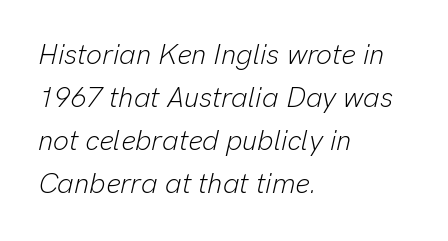
Spacing between characters is what you'd get straight out of the box. Regarding leading, the lines here are spaced in the standard way. Looking at the ascenders, they clearly lean. Does the copy run flush right? No — it runs flush left. These lines are rendered in a variable-pitch font. Words float on clear page, feet unadorned.
